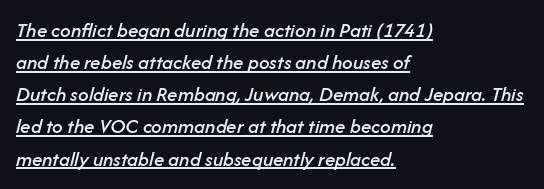
Is there an underline? Yes — a line sits under the letters. The lines are quadded left. Compared with ordinary roman type, these characters are visibly tilted. Tracking here is standard; glyphs follow each other at the usual distance. The passage shown stacks its lines at a standard gap.
